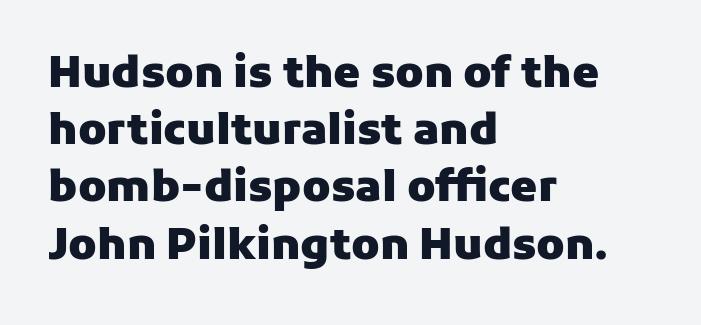
The image shows 43 px heavy sans-serif type, upright; set left-aligned, normal line spacing (1.33x), normal letter spacing, not underlined; low stroke contrast and a medium x-height.
